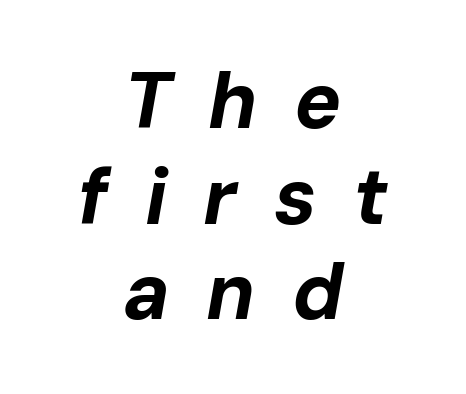
This rendering widens character spacing well past its baseline value. What weight is shown? A full bold with thick strokes. These lines stack symmetrically, like a column narrowing and widening about its center. Unmarked baselines from the first word to the last.
